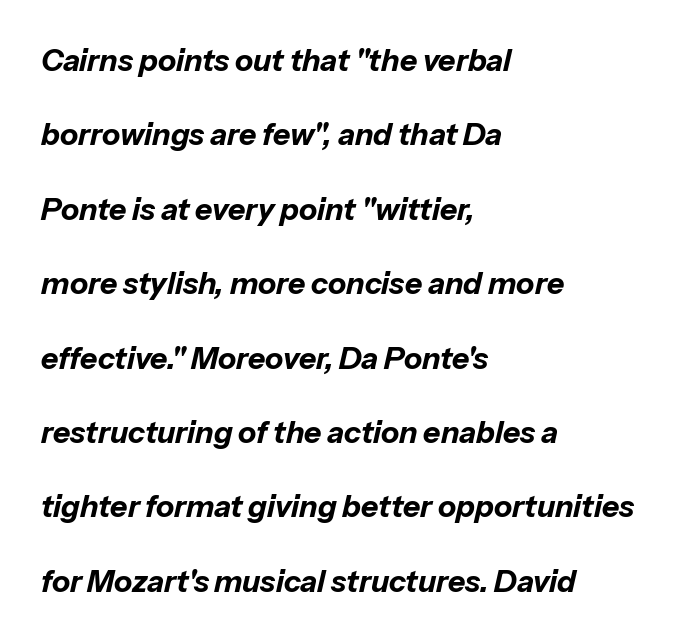
{"italic": "yes", "lean": "right", "slant_degrees": 13, "bold": "yes", "weight": "bold", "width": "normal", "stroke_contrast": "low", "x_height": "medium", "monospaced": "no", "underline": "no", "align": "left", "line_spacing": "loose", "line_spacing_ratio": 2.48, "letter_spacing": "normal", "letter_spacing_em": 0.0, "glyph_px": 30}
